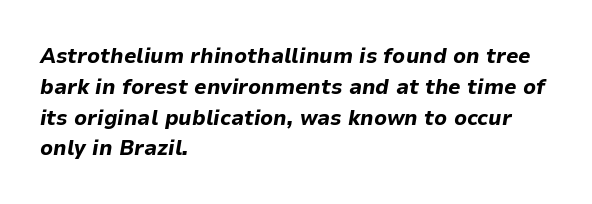
Notice how thick the strokes are: this is what a full bold looks like. Underline: absent. Evenly set lines give the paragraph a standard silhouette. When letters slant like this, we call the style italic.
